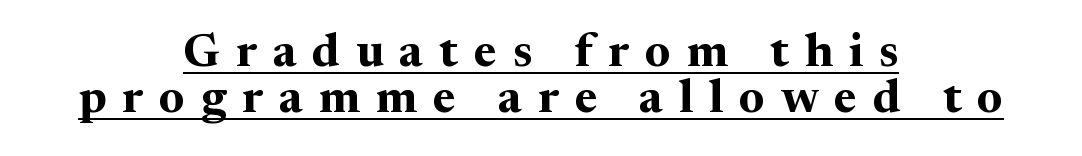
{"serif": "yes", "italic": "no", "bold": "yes", "weight": "bold", "width": "normal", "stroke_contrast": "medium", "x_height": "medium", "monospaced": "no", "underline": "yes", "align": "center", "line_spacing": "tight", "line_spacing_ratio": 0.97, "letter_spacing": "wide", "letter_spacing_em": 0.34, "glyph_px": 47}
